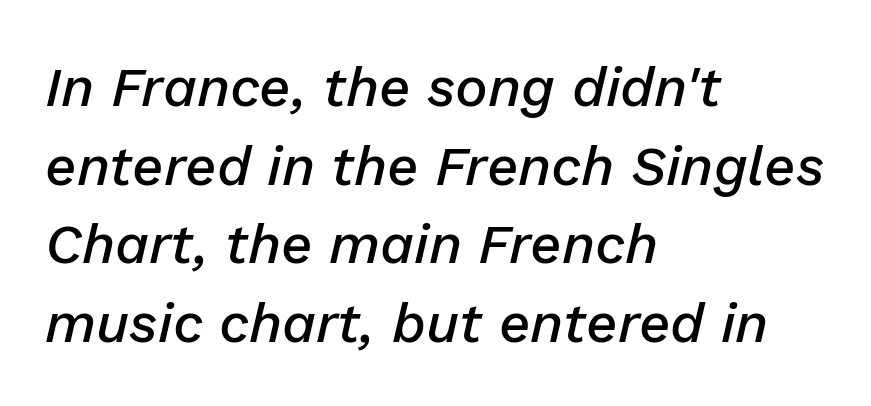
{"italic": "yes", "lean": "right", "slant_degrees": 13, "bold": "semi", "weight": "semibold", "width": "normal", "stroke_contrast": "low", "x_height": "medium", "monospaced": "no", "underline": "no", "align": "left", "line_spacing": "normal", "line_spacing_ratio": 1.43, "letter_spacing": "normal", "letter_spacing_em": 0.0, "glyph_px": 55}
